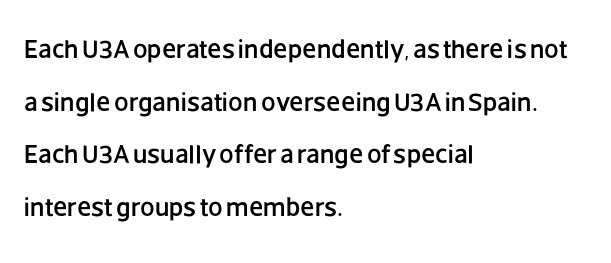
Q: Is the text italic (slanted)? A: No, it is upright.
Q: Is the text underlined? A: No.
Q: How is the paragraph aligned? A: Left-aligned.
Q: Is the spacing between letters normal or unusually wide? A: Normal.
Q: Is the spacing between lines tight, normal or loose? A: Loose.
